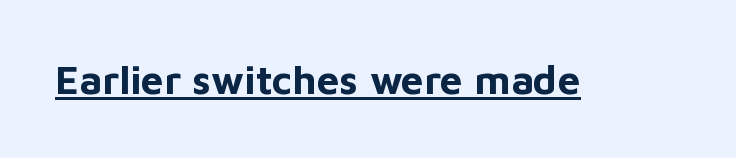
Q: Is the text bold? A: Yes.
Q: Is the text italic (slanted)? A: No, it is upright.
Q: Is the typeface a serif or a sans-serif typeface? A: Sans-serif.
Q: Is the text underlined? A: Yes.
Q: Is the spacing between letters normal or unusually wide? A: Normal.
Q: Width (condensed, normal, or wide)? A: Normal.
Q: Stroke contrast? A: Low.
Q: x-height? A: Medium.
Q: Monospaced? A: No.
